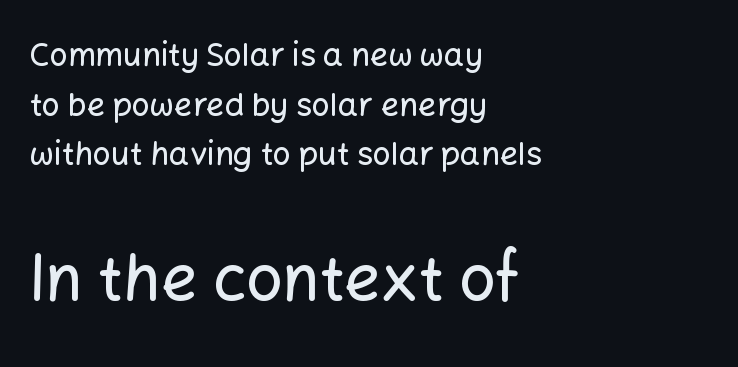
Q: Is the text italic (slanted)? A: No, it is upright.
Q: Is the typeface a serif or a sans-serif typeface? A: Sans-serif.
Q: Is the text underlined? A: No.
Q: How is the paragraph aligned? A: Left-aligned.
Q: Is the spacing between letters normal or unusually wide? A: Normal.
Q: Is the spacing between lines tight, normal or loose? A: Normal.
Q: Which block of text is set in a larger size, the first (top) or the second (bottom)? A: The second (bottom) one.
Q: Width (condensed, normal, or wide)? A: Normal.
Q: Stroke contrast? A: Low.
Q: x-height? A: Medium.
Q: Monospaced? A: No.
